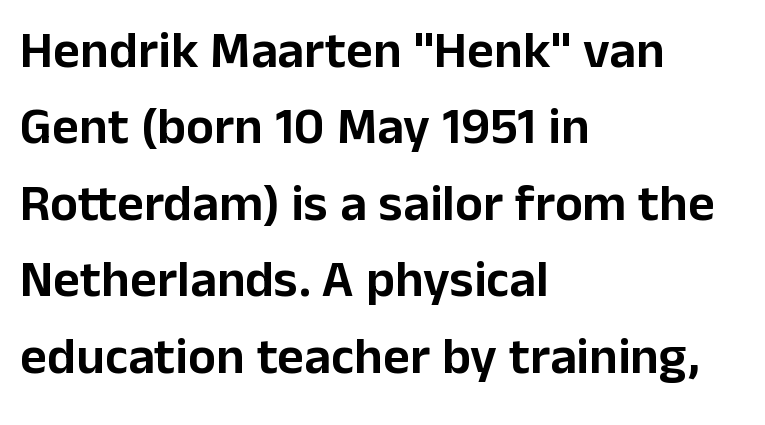
Q: Is the text italic (slanted)? A: No, it is upright.
Q: Is the typeface a serif or a sans-serif typeface? A: Sans-serif.
Q: Is the text underlined? A: No.
Q: How is the paragraph aligned? A: Left-aligned.
Q: Is the spacing between letters normal or unusually wide? A: Normal.
Q: Is the spacing between lines tight, normal or loose? A: Normal.
Q: Width (condensed, normal, or wide)? A: Normal.
Q: Stroke contrast? A: Low.
Q: x-height? A: Medium.
Q: Monospaced? A: No.
